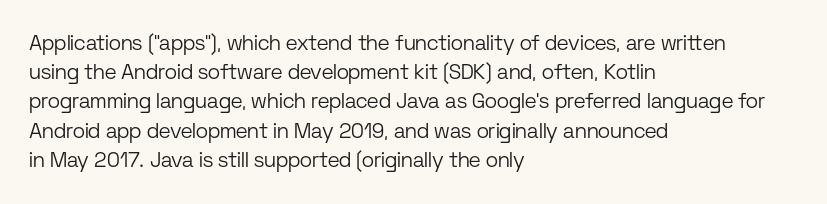
Q: Is the text bold? A: No.
Q: Is the text italic (slanted)? A: No, it is upright.
Q: Is the text underlined? A: No.
Q: How is the paragraph aligned? A: Left-aligned.
Q: Is the spacing between letters normal or unusually wide? A: Normal.
Q: Is the spacing between lines tight, normal or loose? A: Normal.
